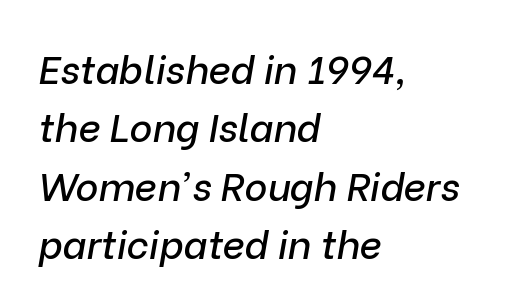
Quick note: underline off. Each letter keeps its own natural width here, so spacing adapts to shape. Leftover space on each line is placed entirely after the last word. Does the lettering tilt? It does — this is italic. Look at the tracking — it's just the regular setting, nothing added. The vertical gap from one line to the next is medium.
